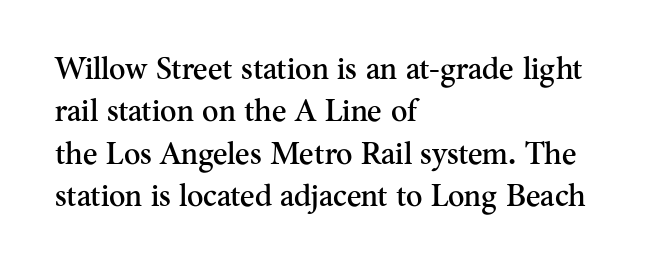
{"serif": "yes", "italic": "no", "width": "normal", "stroke_contrast": "medium", "x_height": "small", "monospaced": "no", "underline": "no", "align": "left", "line_spacing": "normal", "line_spacing_ratio": 1.37, "letter_spacing": "normal", "letter_spacing_em": 0.0, "glyph_px": 31}
